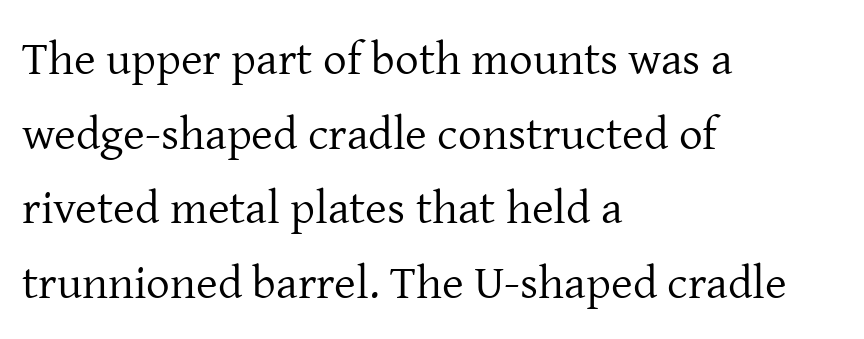
This sample uses a serif face. The strip under each line holds only bare page. The lettering stays uniformly vertical, giving the passage a roman look. Whoever set this chose a conventional vertical rhythm. These lines are set flush left with a ragged right edge. In terms of letterspacing, this is plain default setting.
